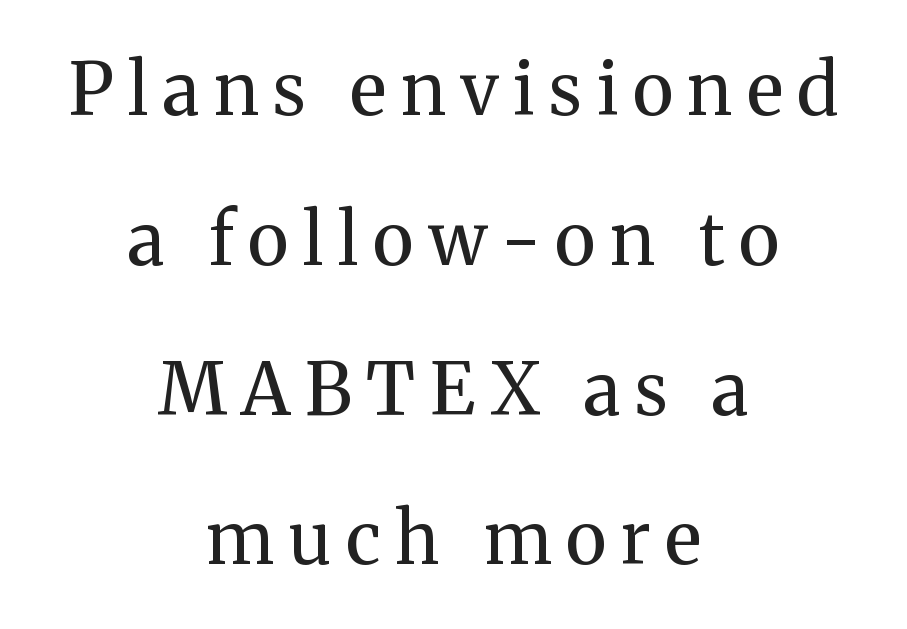
{"serif": "yes", "italic": "no", "bold": "no", "weight": "regular", "width": "normal", "stroke_contrast": "medium", "x_height": "medium", "monospaced": "no", "underline": "no", "align": "center", "line_spacing": "loose", "line_spacing_ratio": 2.08, "letter_spacing": "wide", "letter_spacing_em": 0.2, "glyph_px": 72}
